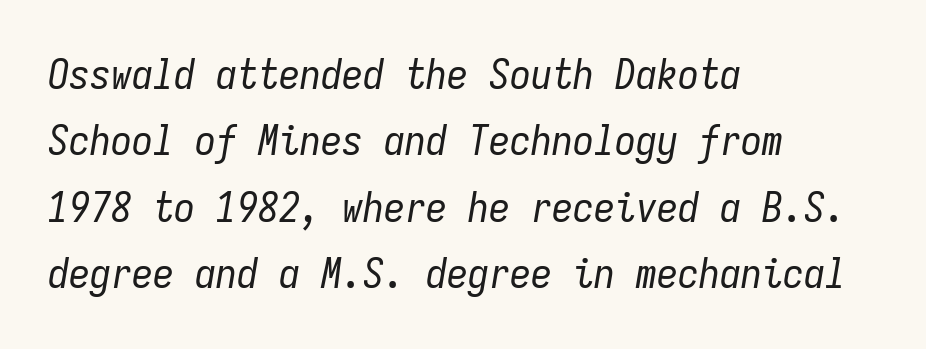
{"italic": "yes", "lean": "right", "slant_degrees": 9, "bold": "no", "weight": "regular", "width": "condensed", "stroke_contrast": "low", "x_height": "medium", "monospaced": "yes", "underline": "no", "align": "left", "line_spacing": "normal", "line_spacing_ratio": 1.58, "letter_spacing": "normal", "letter_spacing_em": 0.0, "glyph_px": 42}
